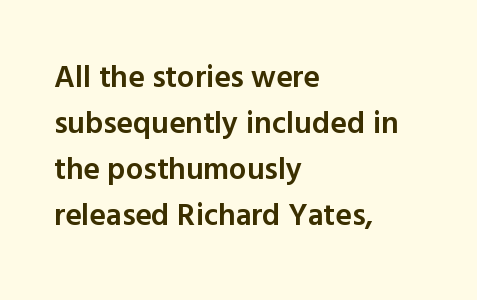
{"serif": "no", "italic": "no", "bold": "semi", "weight": "semibold", "width": "normal", "x_height": "medium", "monospaced": "no", "underline": "no", "align": "left", "line_spacing": "normal", "line_spacing_ratio": 1.48, "letter_spacing": "normal", "letter_spacing_em": 0.0, "glyph_px": 31}
